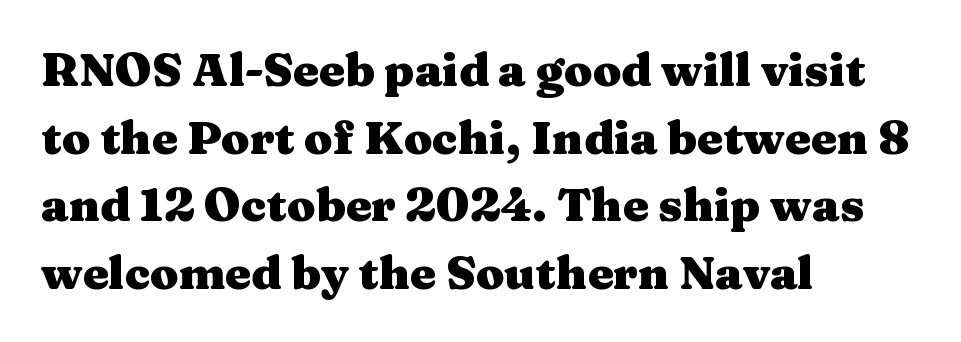
{"serif": "yes", "italic": "no", "bold": "yes", "weight": "heavy", "width": "wide", "stroke_contrast": "medium", "x_height": "medium", "monospaced": "no", "underline": "no", "align": "left", "line_spacing": "normal", "line_spacing_ratio": 1.47, "letter_spacing": "normal", "letter_spacing_em": 0.0, "glyph_px": 46}
